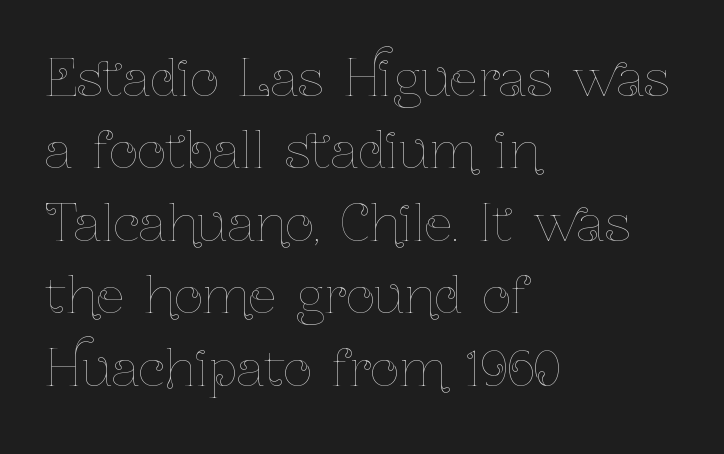
Q: Is the text bold? A: No.
Q: Is the text italic (slanted)? A: No, it is upright.
Q: Is the text underlined? A: No.
Q: How is the paragraph aligned? A: Left-aligned.
Q: Is the spacing between letters normal or unusually wide? A: Normal.
Q: Is the spacing between lines tight, normal or loose? A: Normal.
Q: Width (condensed, normal, or wide)? A: Condensed.
Q: Stroke contrast? A: Low.
Q: x-height? A: Medium.
Q: Monospaced? A: No.
